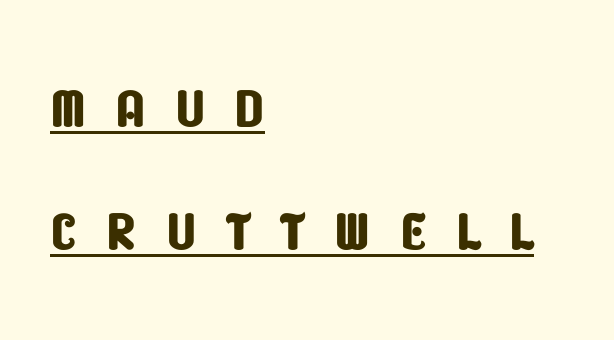
The image shows 77 px condensed sans-serif type; set left-aligned, normal line spacing (1.6x), unusually wide letter spacing (+0.37 em), underlined; low stroke contrast and a large x-height.
